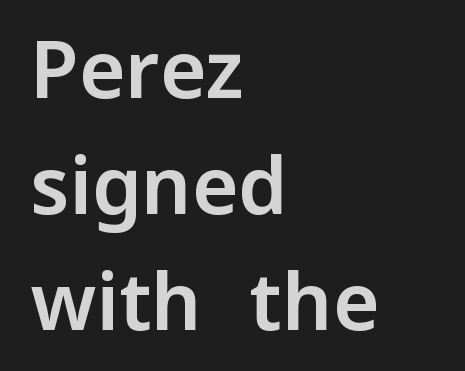
{"serif": "no", "italic": "no", "width": "normal", "stroke_contrast": "low", "x_height": "medium", "monospaced": "no", "underline": "no", "align": "left", "line_spacing": "normal", "line_spacing_ratio": 1.47, "letter_spacing": "normal", "letter_spacing_em": 0.0, "glyph_px": 79}
